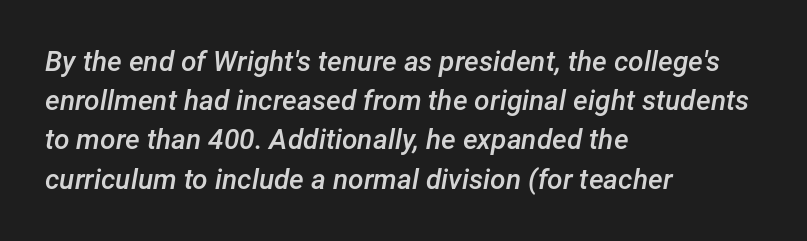
Unmarked baselines from the first word to the last. Note the varied advance widths — an 'i' is clearly narrower than an 'm'. In CSS terms this would be text-align: left. Stems and bowls a touch heavier than normal — semibold. The face used here is rendered with its standard letterfit. Whoever set this chose a conventional vertical rhythm.
